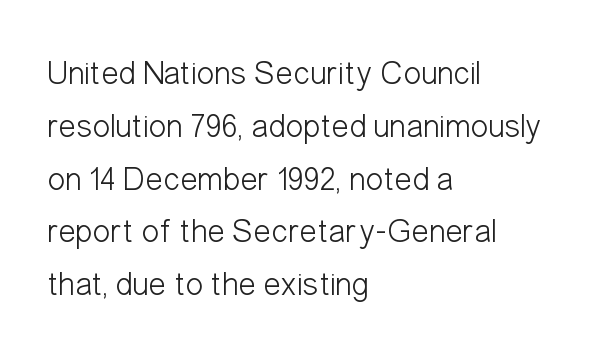
The image shows 33 px light, condensed sans-serif type, upright; set left-aligned, normal line spacing (1.6x), normal letter spacing, not underlined; low stroke contrast and a medium x-height.
